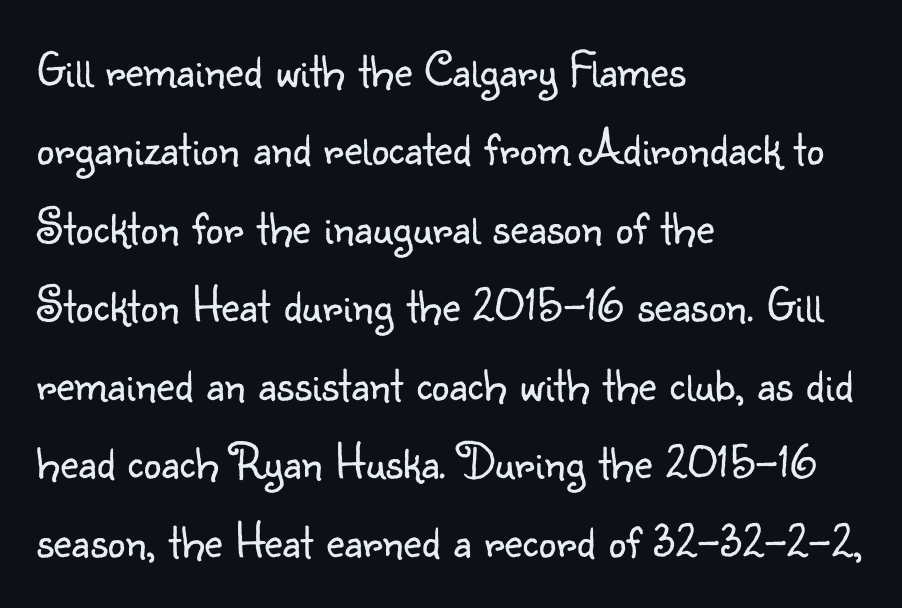
{"serif": "no", "italic": "no", "bold": "no", "weight": "light", "width": "normal", "stroke_contrast": "low", "x_height": "small", "monospaced": "no", "underline": "no", "align": "left", "line_spacing": "normal", "line_spacing_ratio": 1.57, "letter_spacing": "normal", "letter_spacing_em": 0.0, "glyph_px": 50}
